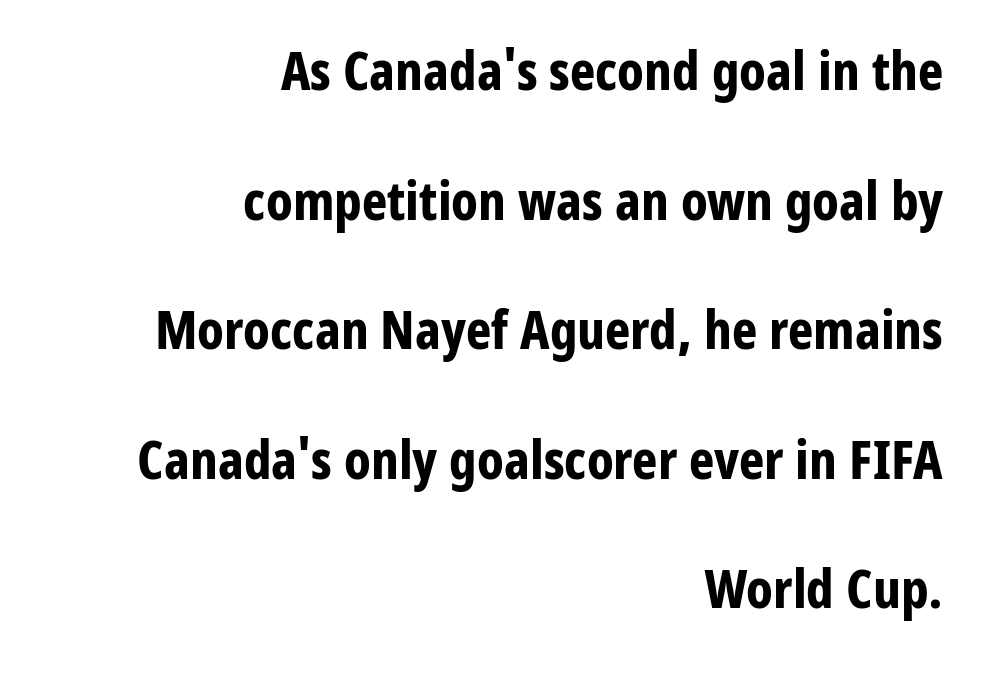
The typography opts for an upright posture over an oblique one. Typographic density is high because the face is bold. Students, note that the glyphs here touch the page at normal intervals. Anything drawn beneath the words? Only blank space. The line-height multiplier appears high, well above default.
